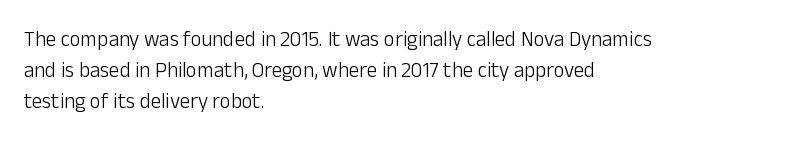
Q: Is the text bold? A: No.
Q: Is the text italic (slanted)? A: No, it is upright.
Q: Is the text underlined? A: No.
Q: How is the paragraph aligned? A: Left-aligned.
Q: Is the spacing between letters normal or unusually wide? A: Normal.
Q: Is the spacing between lines tight, normal or loose? A: Normal.
